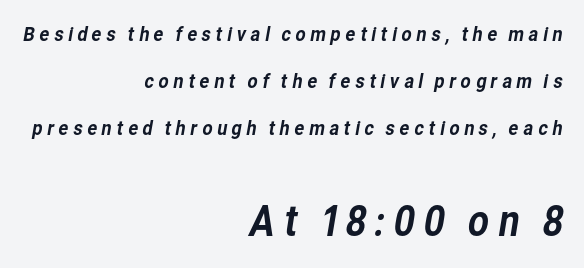
Q: Is the typeface a serif or a sans-serif typeface? A: Sans-serif.
Q: Is the text underlined? A: No.
Q: How is the paragraph aligned? A: Right-aligned.
Q: Is the spacing between lines tight, normal or loose? A: Loose.
Q: Which block of text is set in a larger size, the first (top) or the second (bottom)? A: The second (bottom) one.
Q: Width (condensed, normal, or wide)? A: Normal.
Q: Stroke contrast? A: Low.
Q: x-height? A: Medium.
Q: Monospaced? A: No.
